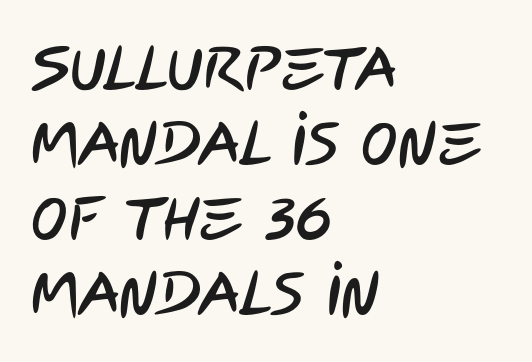
Q: Is the typeface a serif or a sans-serif typeface? A: Sans-serif.
Q: Is the text underlined? A: No.
Q: How is the paragraph aligned? A: Left-aligned.
Q: Is the spacing between letters normal or unusually wide? A: Normal.
Q: Width (condensed, normal, or wide)? A: Condensed.
Q: Stroke contrast? A: Low.
Q: x-height? A: Large.
Q: Monospaced? A: No.
